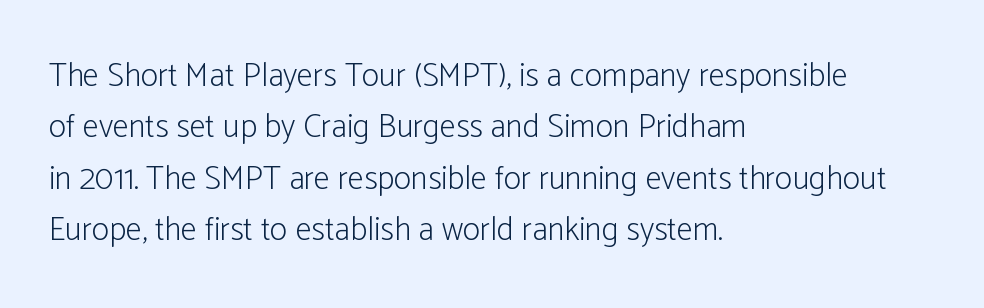
Q: Is the text bold? A: No.
Q: Is the text italic (slanted)? A: No, it is upright.
Q: Is the typeface a serif or a sans-serif typeface? A: Sans-serif.
Q: Is the text underlined? A: No.
Q: How is the paragraph aligned? A: Left-aligned.
Q: Is the spacing between letters normal or unusually wide? A: Normal.
Q: Is the spacing between lines tight, normal or loose? A: Normal.
Q: Width (condensed, normal, or wide)? A: Condensed.
Q: Stroke contrast? A: Low.
Q: x-height? A: Medium.
Q: Monospaced? A: No.
